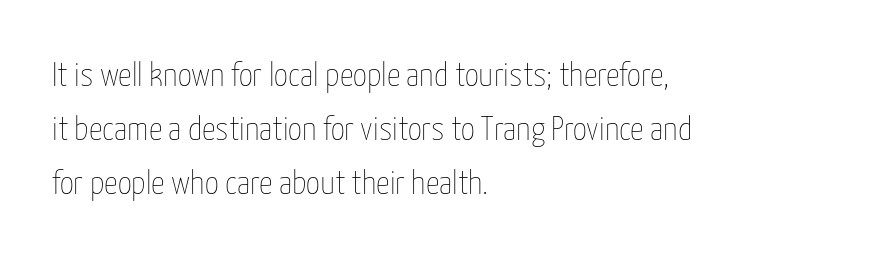
The image shows 34 px thin, condensed type, upright; set left-aligned, normal line spacing (1.59x), normal letter spacing, not underlined; low stroke contrast and a medium x-height.
